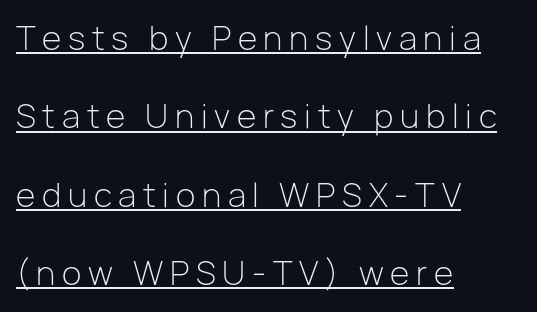
The image shows 32 px light sans-serif type, upright; set left-aligned, loose line spacing (2.45x), unusually wide letter spacing (+0.21 em), underlined; low stroke contrast and a medium x-height.
